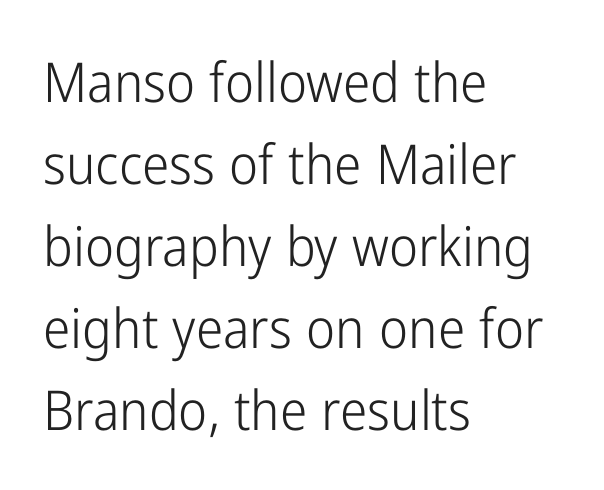
Q: Is the text bold? A: No.
Q: Is the text italic (slanted)? A: No, it is upright.
Q: Is the typeface a serif or a sans-serif typeface? A: Sans-serif.
Q: Is the text underlined? A: No.
Q: How is the paragraph aligned? A: Left-aligned.
Q: Is the spacing between letters normal or unusually wide? A: Normal.
Q: Is the spacing between lines tight, normal or loose? A: Normal.
Q: Width (condensed, normal, or wide)? A: Condensed.
Q: Stroke contrast? A: Low.
Q: x-height? A: Medium.
Q: Monospaced? A: No.
